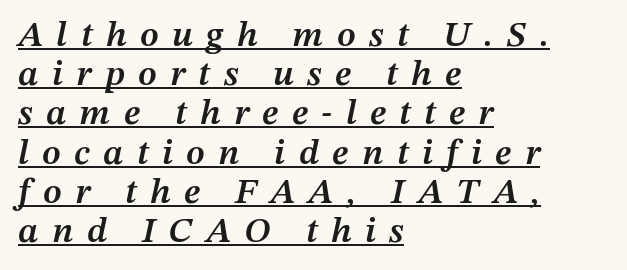
The image shows 36 px semibold type, italic (leaning right); set left-aligned, tight line spacing (1.09x), unusually wide letter spacing (+0.37 em), underlined; medium stroke contrast and a medium x-height.
